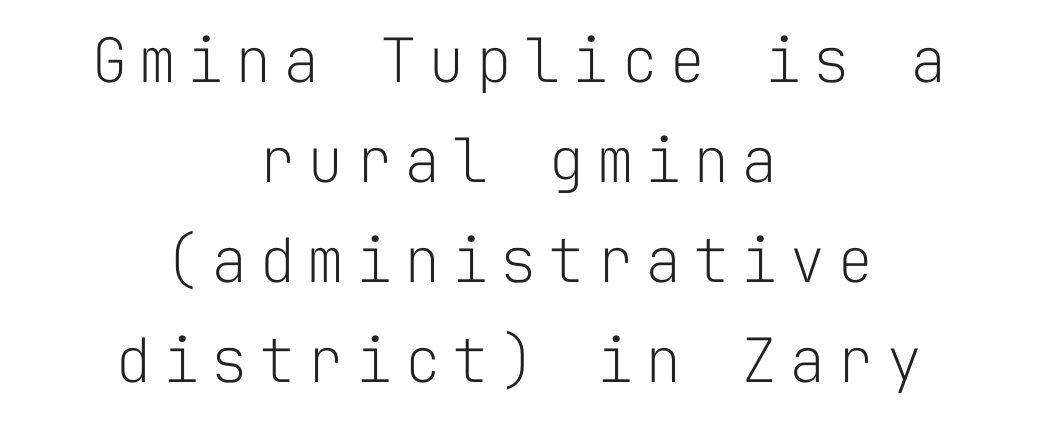
Q: Is the text bold? A: No.
Q: Is the text italic (slanted)? A: No, it is upright.
Q: Is the typeface a serif or a sans-serif typeface? A: Sans-serif.
Q: Is the text underlined? A: No.
Q: How is the paragraph aligned? A: Centered.
Q: Is the spacing between lines tight, normal or loose? A: Normal.
Q: Width (condensed, normal, or wide)? A: Normal.
Q: Stroke contrast? A: Low.
Q: x-height? A: Medium.
Q: Monospaced? A: Yes.
